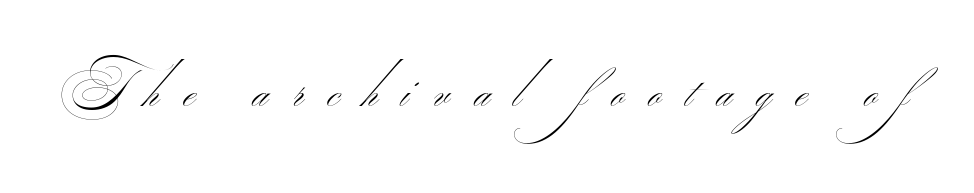
{"serif": "no", "bold": "no", "weight": "thin", "width": "wide", "stroke_contrast": "medium", "monospaced": "no", "underline": "no", "letter_spacing": "wide", "letter_spacing_em": 0.46, "glyph_px": 53}
